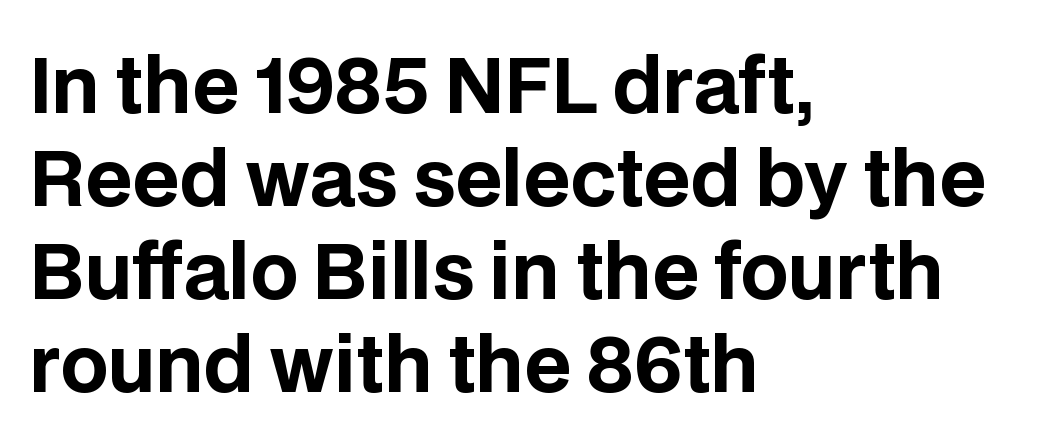
Q: Is the text bold? A: Yes.
Q: Is the text italic (slanted)? A: No, it is upright.
Q: Is the typeface a serif or a sans-serif typeface? A: Sans-serif.
Q: Is the text underlined? A: No.
Q: How is the paragraph aligned? A: Left-aligned.
Q: Is the spacing between letters normal or unusually wide? A: Normal.
Q: Width (condensed, normal, or wide)? A: Normal.
Q: Stroke contrast? A: Low.
Q: x-height? A: Large.
Q: Monospaced? A: No.
